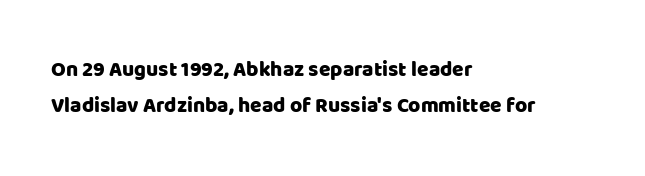
The image shows 21 px text type, upright; set left-aligned, normal line spacing (1.7x), normal letter spacing, not underlined.
